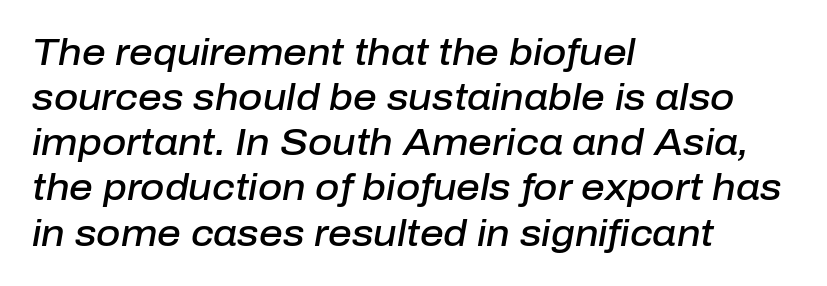
Q: Is the text bold? A: Semi-bold.
Q: Is the text italic (slanted)? A: Yes, it leans right by about 10 degrees.
Q: Is the text underlined? A: No.
Q: How is the paragraph aligned? A: Left-aligned.
Q: Is the spacing between letters normal or unusually wide? A: Normal.
Q: Width (condensed, normal, or wide)? A: Normal.
Q: Stroke contrast? A: Low.
Q: x-height? A: Medium.
Q: Monospaced? A: No.
